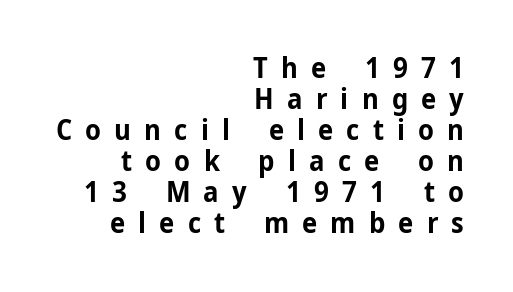
If you drew a line through each stem, it would be perfectly vertical. Closely set lines give the paragraph a compact silhouette. The paragraph shown leans on its right margin. The baseline area is clear. The typeface chosen for these lines omits serifs. Each letter keeps its own natural width here, so spacing adapts to shape.
